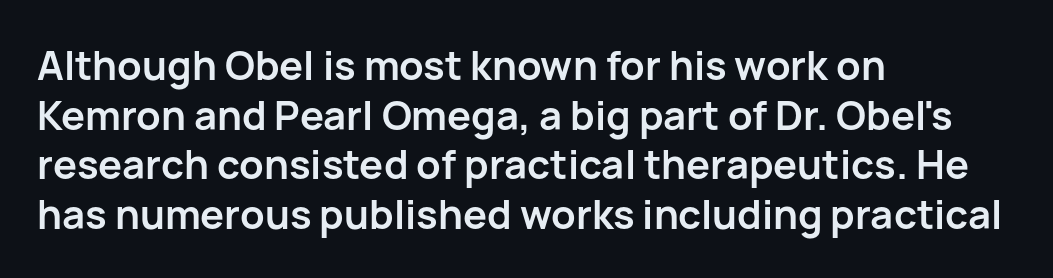
This is sans-serif lettering, the kind often seen on screens and signage. It's the straight-up-and-down kind of type. Pretty heavy lettering here — definitely bold. The words here are not underlined. The letters advance in unequal steps, a hallmark of proportional type.
